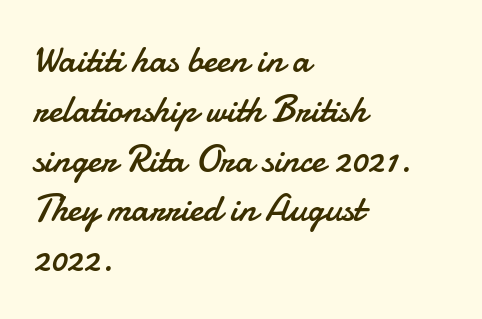
You can tell from the bare stems that sans-serif type was used. Each new line begins a customary step beneath the previous one. Vertical stems look standard width or narrower in stroke.
